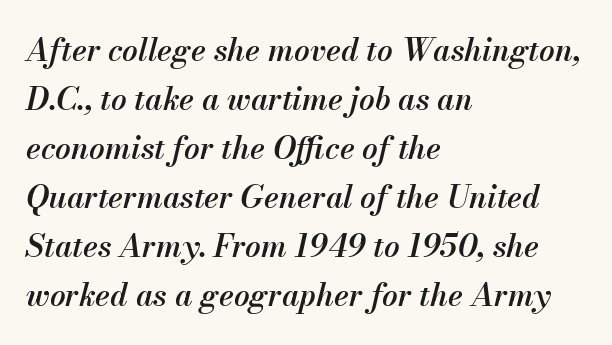
Weight: semibold (demi). Successive baselines arrive at the customary interval. Rendered with sloped, italic letterforms. Spacing verdict: proportional, widths tailored to each character. Quick note: underline off.
